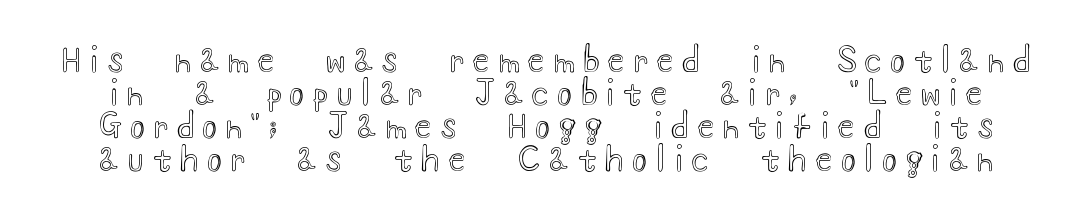
Q: Is the text italic (slanted)? A: No, it is upright.
Q: Is the text underlined? A: No.
Q: Is the spacing between letters normal or unusually wide? A: Unusually wide.
Q: Is the spacing between lines tight, normal or loose? A: Tight.
Q: Width (condensed, normal, or wide)? A: Wide.
Q: x-height? A: Small.
Q: Monospaced? A: No.
